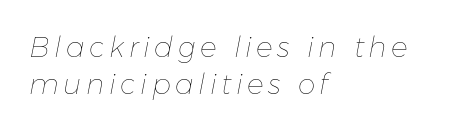
Q: Is the text bold? A: No.
Q: Is the text italic (slanted)? A: Yes, it leans right by about 11 degrees.
Q: Is the text underlined? A: No.
Q: How is the paragraph aligned? A: Left-aligned.
Q: Is the spacing between lines tight, normal or loose? A: Normal.
Q: Width (condensed, normal, or wide)? A: Normal.
Q: Stroke contrast? A: Low.
Q: x-height? A: Medium.
Q: Monospaced? A: No.
